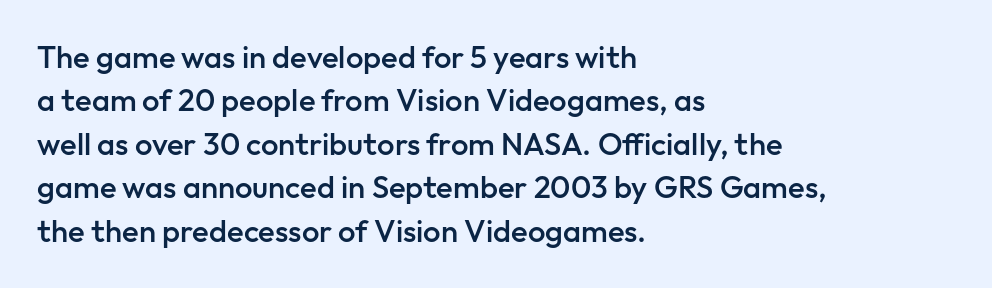
The image shows 31 px semibold sans-serif type, upright; set left-aligned, normal line spacing (1.4x), normal letter spacing, not underlined; low stroke contrast and a medium x-height.
